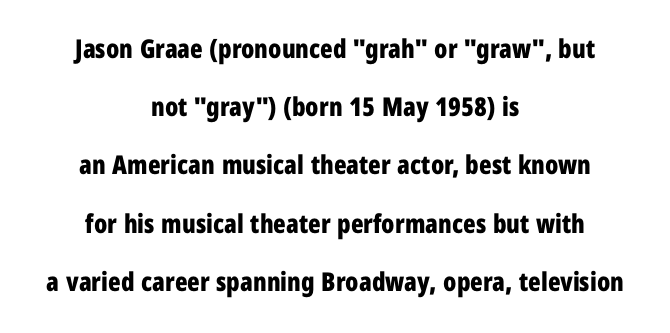
This rendering uses center alignment, leaving both contours irregular but symmetric. Posture: vertical. The letterforms sit shoulder to shoulder at normal distance. Each new line begins a long way beneath the previous one. Pretty heavy lettering here — definitely bold.
